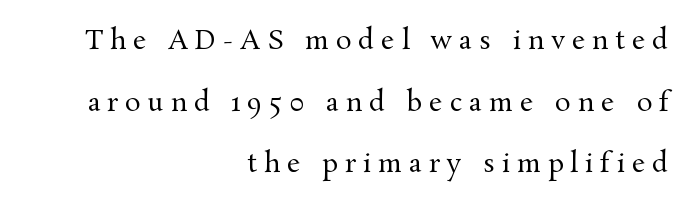
The font sits on the lighter half of the weight spectrum, regular included. Descenders are the only things crossing below the line. Loosely led — the rows are spread out. Students, note that the glyphs here are deliberately spaced far apart. Posture: straight, roman, zero tilt. The setting favours the right margin, as signatures and pull-quotes sometimes do.
